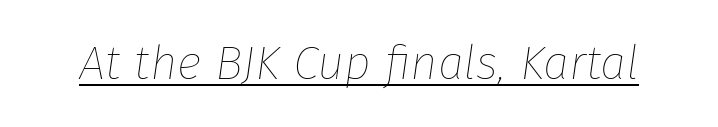
{"italic": "yes", "lean": "right", "slant_degrees": 8, "bold": "no", "weight": "thin", "width": "normal", "stroke_contrast": "low", "x_height": "medium", "monospaced": "no", "underline": "yes", "letter_spacing": "normal", "letter_spacing_em": 0.0, "glyph_px": 47}
